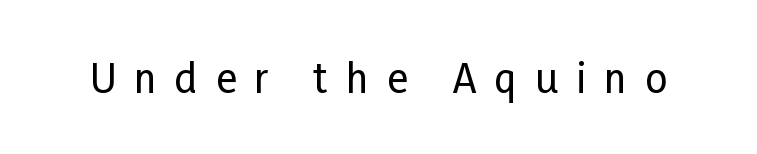
The image shows 39 px condensed sans-serif type, upright; set unusually wide letter spacing (+0.47 em), not underlined; low stroke contrast and a medium x-height.
